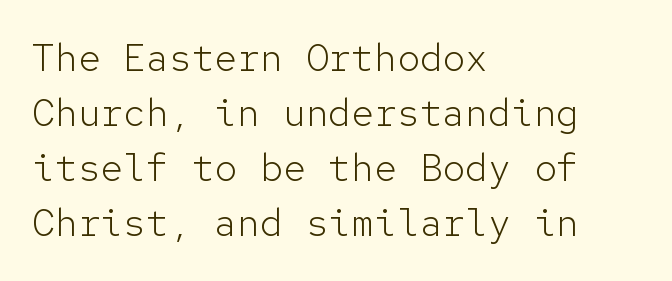
Rule under the text: the space is simply empty. The lines in this sample share a left origin and differ only in where they stop. The rendering uses typewriter-style spacing with identical character cells. The block of text has a typical density, with ordinary space between rows. Default kerning and tracking; the words read as compact shapes. No italicization has been applied; the sample stays upright.
